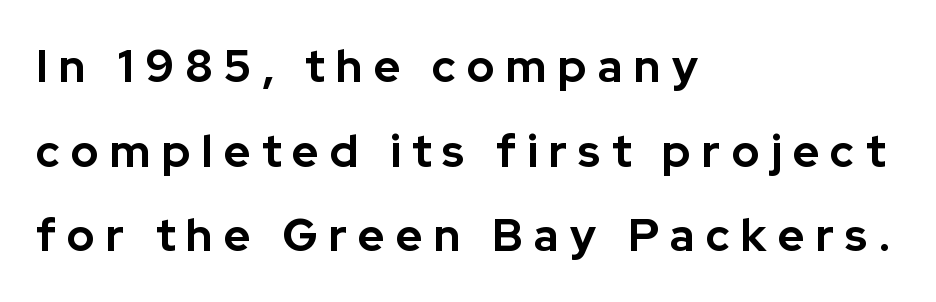
Underline: absent. The lines are quadded left. How are the letters spaced? Widely, with obvious added tracking. I'd describe the lettering as bold — thick and assertive.
